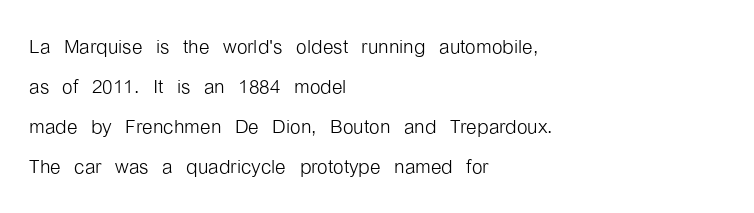
Italic: no, the glyphs are upright roman. Observe the ordinary spacing: letters are neighbours, not strangers. Line spacing here is normal. The zone under the glyphs is completely vacant. These lines stack with their left ends in a neat column.
